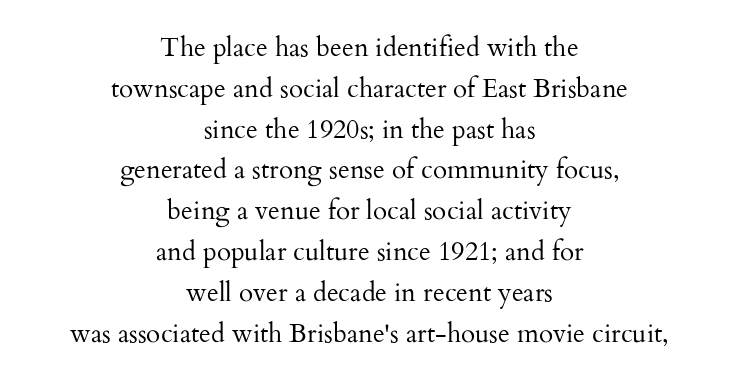
Letters rest on an invisible, unmarked baseline. Inter-character spacing is left at the font's built-in metrics. Italic? Not at all — the glyphs are vertical. The strokes are not fattened; the text isn't bold.
